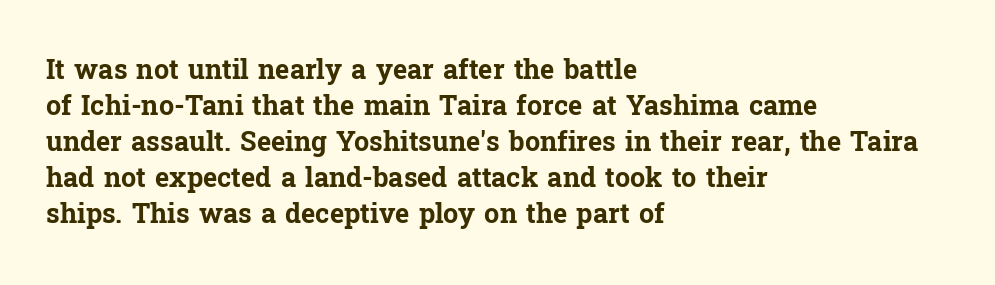
{"italic": "no", "bold": "yes", "underline": "no", "align": "left", "line_spacing": "normal", "line_spacing_ratio": 1.33, "letter_spacing": "normal", "letter_spacing_em": 0.0, "glyph_px": 27}
